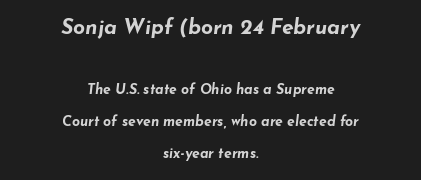
The image shows 21 px bold type, italic (leaning right); set centered, loose line spacing (2.28x), normal letter spacing, not underlined; the first (top) block is 1.5x larger.
